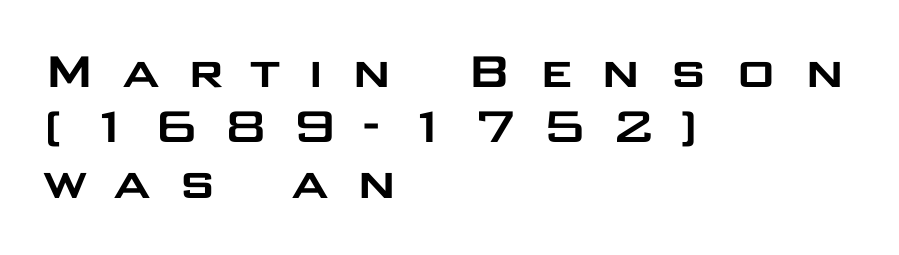
{"serif": "no", "italic": "no", "width": "wide", "stroke_contrast": "low", "x_height": "large", "monospaced": "no", "underline": "no", "align": "left", "line_spacing": "tight", "line_spacing_ratio": 0.97, "letter_spacing": "wide", "letter_spacing_em": 0.44, "glyph_px": 57}
